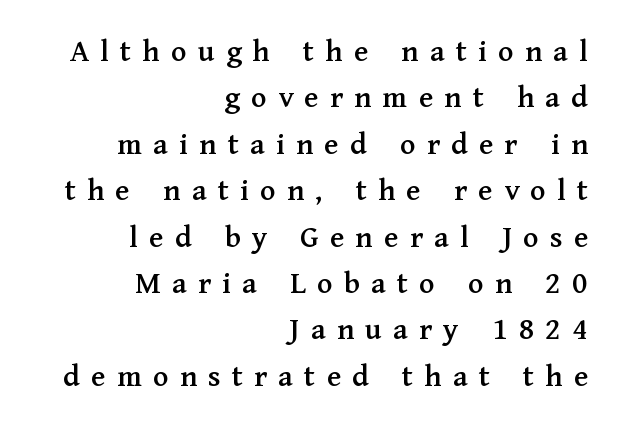
Q: Is the text italic (slanted)? A: No, it is upright.
Q: Is the typeface a serif or a sans-serif typeface? A: Serif.
Q: Is the text underlined? A: No.
Q: How is the paragraph aligned? A: Right-aligned.
Q: Is the spacing between letters normal or unusually wide? A: Unusually wide.
Q: Is the spacing between lines tight, normal or loose? A: Normal.
Q: Width (condensed, normal, or wide)? A: Normal.
Q: Stroke contrast? A: Medium.
Q: x-height? A: Medium.
Q: Monospaced? A: No.
